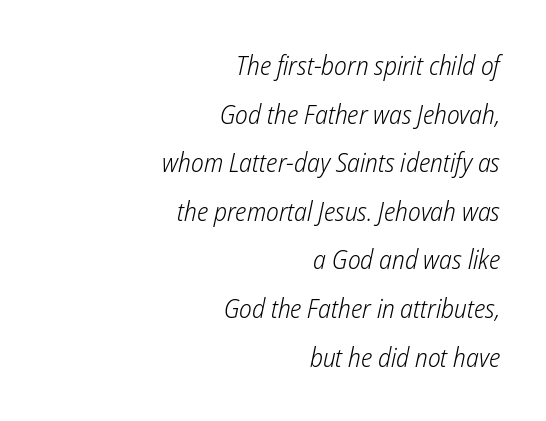
The rendering applies a slant to the glyphs. Clear beneath every line of the passage. Line ends are locked; line starts wander. Weight: not bold — regular or lighter.
